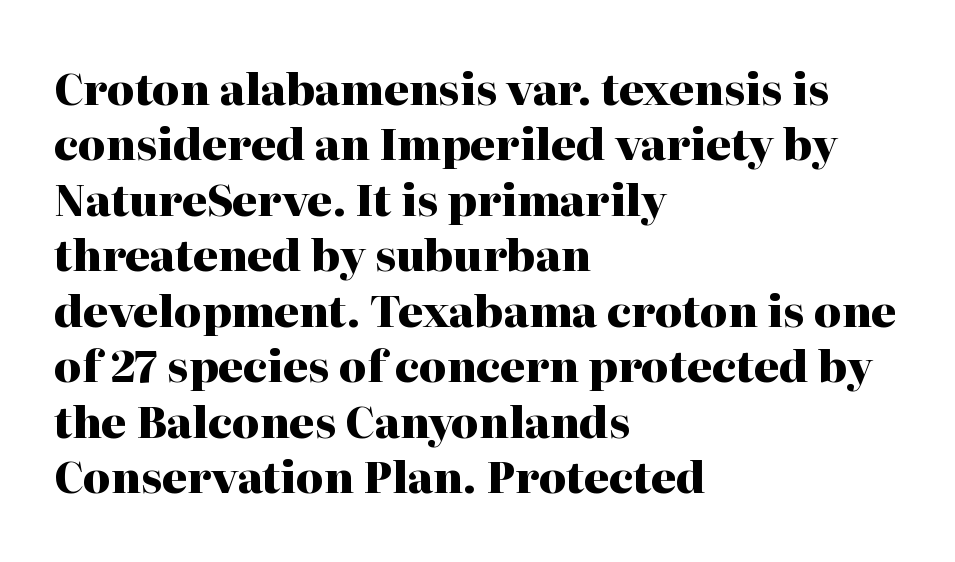
Does the weight exceed regular? Yes, all the way to bold. Teacher's note: observe the even left margin — that is flush-left alignment. Each letter's strokes conclude with small projecting serifs. Do the letters lean? They stand straight. How are the letters spaced? Ordinarily, with no added tracking. The line-height multiplier appears to be the usual default.
